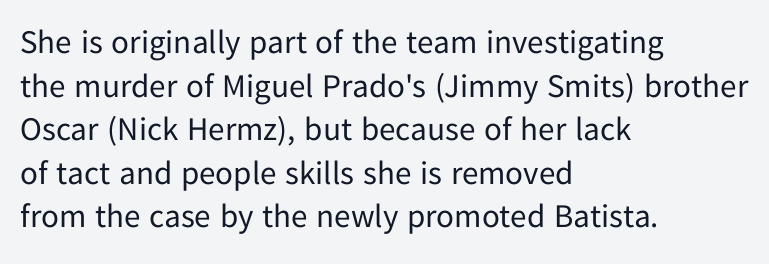
{"serif": "no", "italic": "no", "bold": "no", "weight": "regular", "width": "normal", "stroke_contrast": "low", "x_height": "medium", "monospaced": "no", "underline": "no", "align": "left", "line_spacing": "normal", "line_spacing_ratio": 1.32, "letter_spacing": "normal", "letter_spacing_em": 0.0, "glyph_px": 33}
